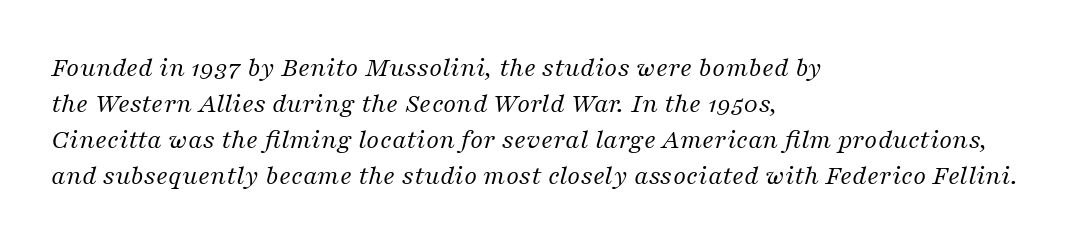
The image shows 28 px regular-weight serif type, italic (leaning right); set left-aligned, normal line spacing (1.28x), normal letter spacing, not underlined; medium stroke contrast and a medium x-height.
